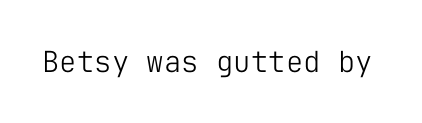
{"serif": "no", "italic": "no", "bold": "no", "weight": "light", "width": "normal", "stroke_contrast": "low", "x_height": "medium", "monospaced": "yes", "underline": "no", "letter_spacing": "normal", "letter_spacing_em": 0.0, "glyph_px": 29}
